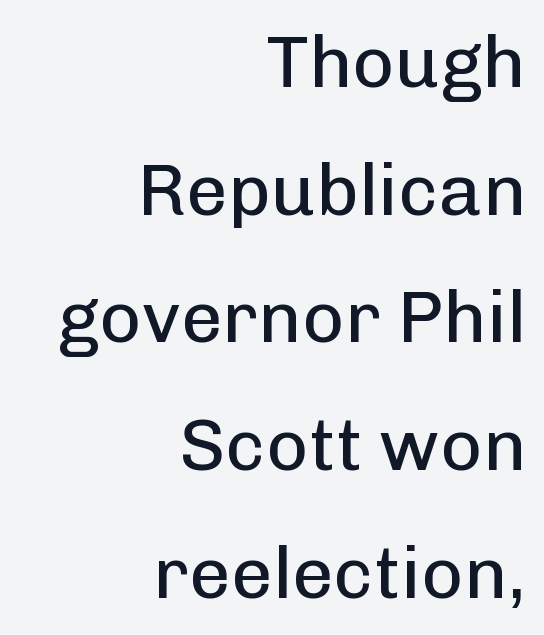
{"serif": "no", "italic": "no", "bold": "no", "weight": "regular", "width": "normal", "stroke_contrast": "low", "x_height": "medium", "monospaced": "no", "underline": "no", "align": "right", "line_spacing_ratio": 1.75, "letter_spacing": "normal", "letter_spacing_em": 0.0, "glyph_px": 73}
